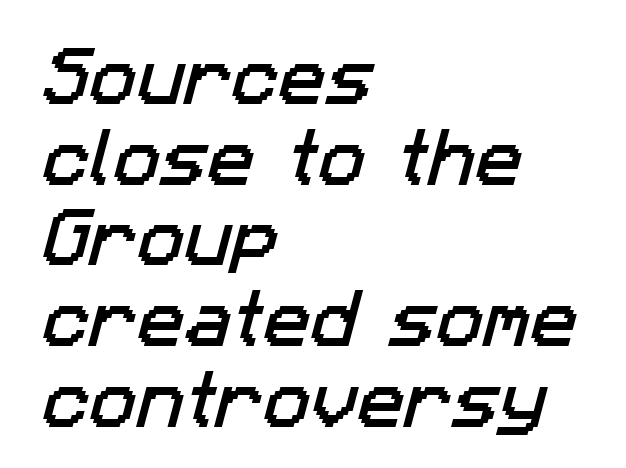
Q: Is the typeface a serif or a sans-serif typeface? A: Sans-serif.
Q: Is the text underlined? A: No.
Q: How is the paragraph aligned? A: Left-aligned.
Q: Is the spacing between letters normal or unusually wide? A: Normal.
Q: Is the spacing between lines tight, normal or loose? A: Normal.
Q: Width (condensed, normal, or wide)? A: Normal.
Q: Stroke contrast? A: Low.
Q: x-height? A: Medium.
Q: Monospaced? A: No.
